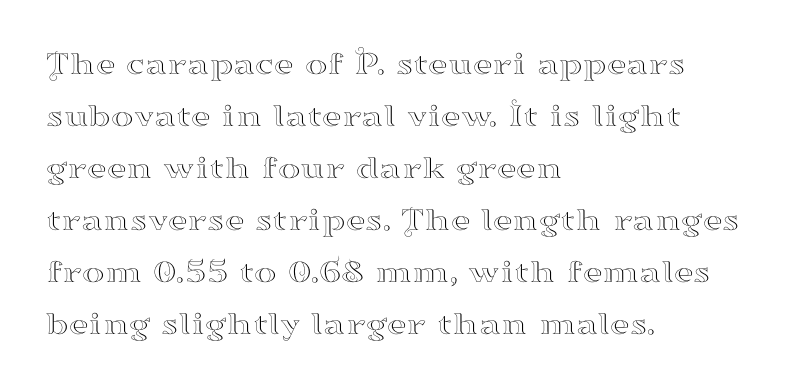
Q: Is the text italic (slanted)? A: No, it is upright.
Q: Is the typeface a serif or a sans-serif typeface? A: Serif.
Q: Is the text underlined? A: No.
Q: How is the paragraph aligned? A: Left-aligned.
Q: Is the spacing between letters normal or unusually wide? A: Normal.
Q: Is the spacing between lines tight, normal or loose? A: Normal.
Q: Width (condensed, normal, or wide)? A: Wide.
Q: Stroke contrast? A: High.
Q: x-height? A: Small.
Q: Monospaced? A: No.
